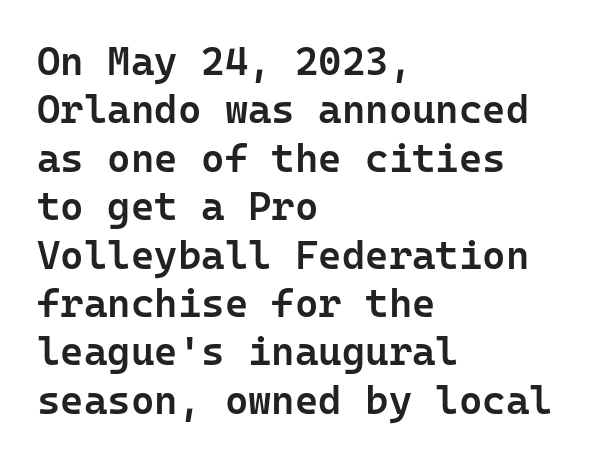
{"serif": "no", "italic": "no", "bold": "semi", "weight": "semibold", "width": "normal", "stroke_contrast": "low", "x_height": "medium", "monospaced": "yes", "underline": "no", "align": "left", "line_spacing_ratio": 1.21, "letter_spacing": "normal", "letter_spacing_em": 0.0, "glyph_px": 40}
